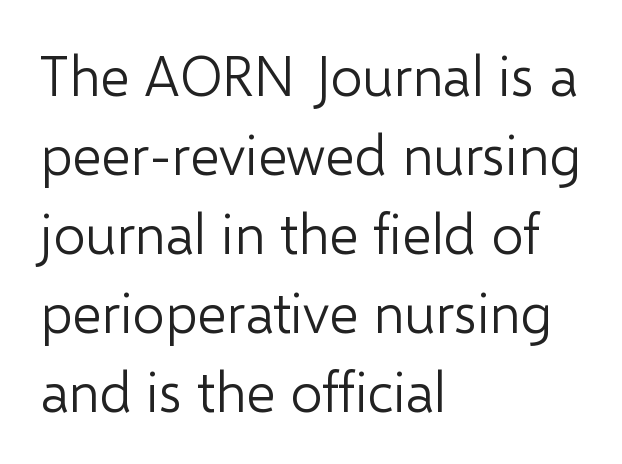
{"serif": "no", "italic": "no", "bold": "no", "weight": "light", "width": "normal", "stroke_contrast": "low", "x_height": "medium", "monospaced": "no", "underline": "no", "align": "left", "line_spacing": "normal", "line_spacing_ratio": 1.41, "letter_spacing": "normal", "letter_spacing_em": 0.0, "glyph_px": 56}
